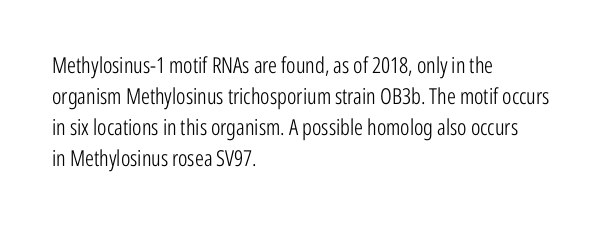
The image shows 22 px text type, upright; set left-aligned, normal line spacing (1.41x), normal letter spacing, not underlined.
